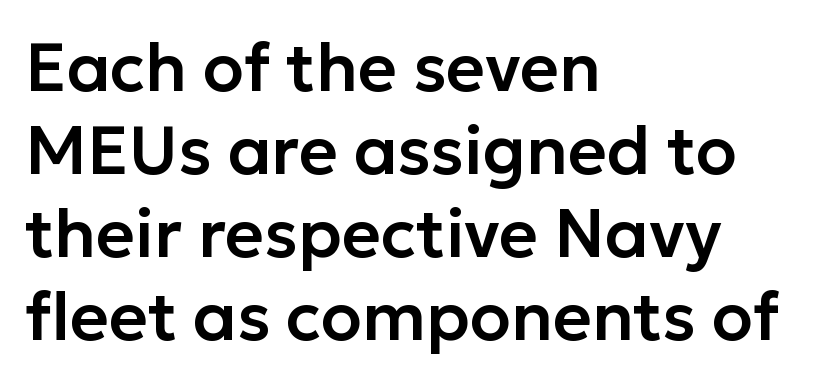
Rendered with straight, roman letterforms. Descender tails drop into unmarked territory. Look at the tracking — it's just the regular setting, nothing added. Think of a printed novel: that variable character pitch is what you see here. Nope, no serifs anywhere on these letters. In CSS terms this would be text-align: left.
